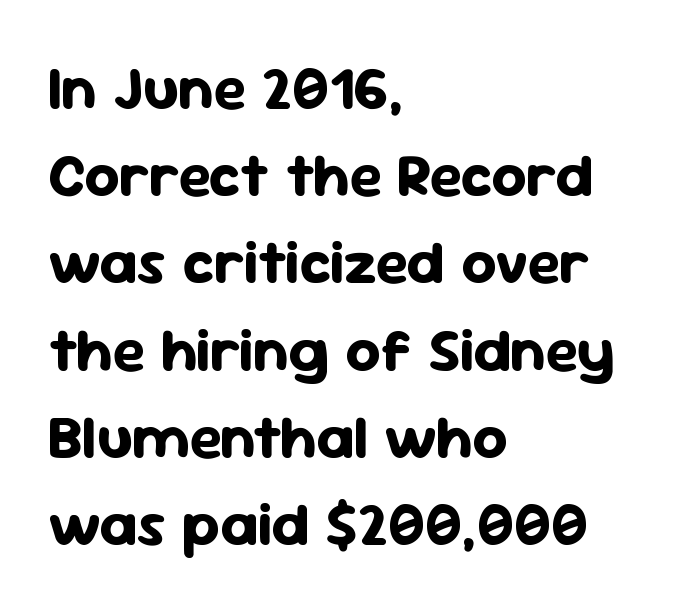
{"serif": "no", "italic": "no", "bold": "yes", "weight": "bold", "width": "normal", "stroke_contrast": "low", "x_height": "medium", "monospaced": "no", "underline": "no", "align": "left", "line_spacing": "normal", "line_spacing_ratio": 1.43, "letter_spacing": "normal", "letter_spacing_em": 0.0, "glyph_px": 61}
